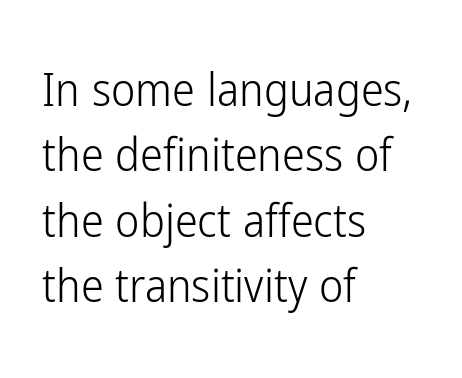
The image shows 46 px light, condensed sans-serif type, upright; set left-aligned, normal line spacing (1.42x), normal letter spacing, not underlined; low stroke contrast and a medium x-height.
